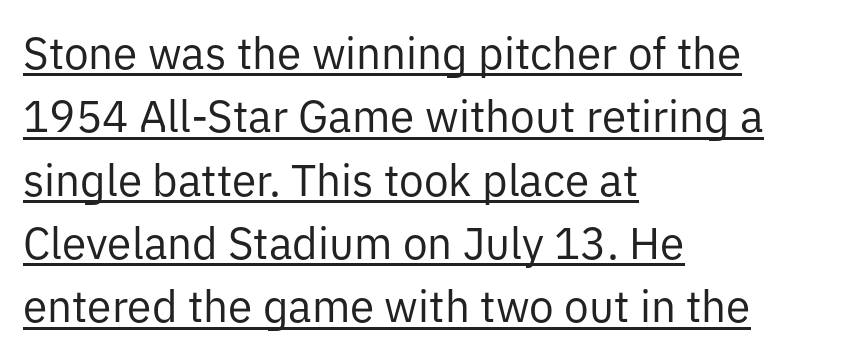
Underline: present. Looks like regular typesetting: each glyph gets only the width it needs. There is no visible air inserted between adjacent glyphs. Stem width sits at or under what a default text font uses. The setting favours the left margin, as ordinary paragraphs usually do.
